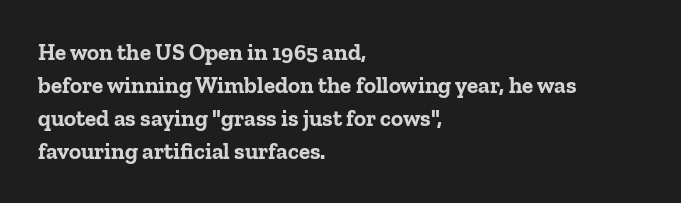
Q: Is the text bold? A: Yes.
Q: Is the text italic (slanted)? A: No, it is upright.
Q: Is the text underlined? A: No.
Q: How is the paragraph aligned? A: Left-aligned.
Q: Is the spacing between letters normal or unusually wide? A: Normal.
Q: Is the spacing between lines tight, normal or loose? A: Normal.
